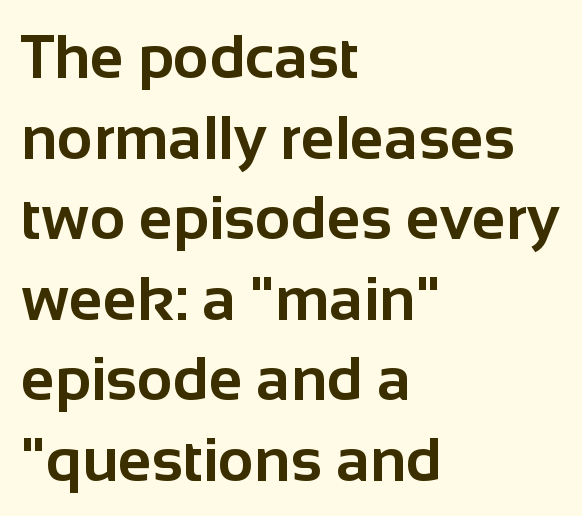
Q: Is the text bold? A: Yes.
Q: Is the text italic (slanted)? A: No, it is upright.
Q: Is the typeface a serif or a sans-serif typeface? A: Sans-serif.
Q: Is the text underlined? A: No.
Q: How is the paragraph aligned? A: Left-aligned.
Q: Is the spacing between letters normal or unusually wide? A: Normal.
Q: Is the spacing between lines tight, normal or loose? A: Normal.
Q: Width (condensed, normal, or wide)? A: Normal.
Q: Stroke contrast? A: Low.
Q: x-height? A: Medium.
Q: Monospaced? A: No.
